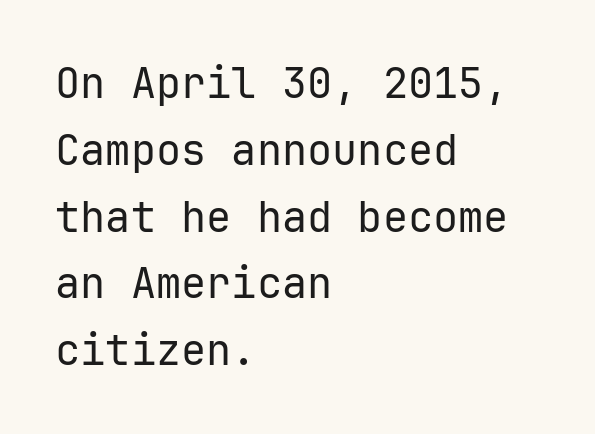
Q: Is the text bold? A: No.
Q: Is the text italic (slanted)? A: No, it is upright.
Q: Is the typeface a serif or a sans-serif typeface? A: Sans-serif.
Q: Is the text underlined? A: No.
Q: How is the paragraph aligned? A: Left-aligned.
Q: Is the spacing between letters normal or unusually wide? A: Normal.
Q: Is the spacing between lines tight, normal or loose? A: Normal.
Q: Width (condensed, normal, or wide)? A: Normal.
Q: Stroke contrast? A: Low.
Q: x-height? A: Medium.
Q: Monospaced? A: Yes.
